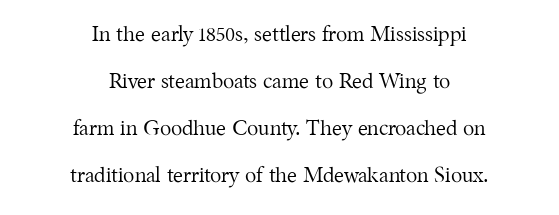
The image shows 21 px text type, upright; set centered, loose line spacing (2.24x), normal letter spacing, not underlined.
